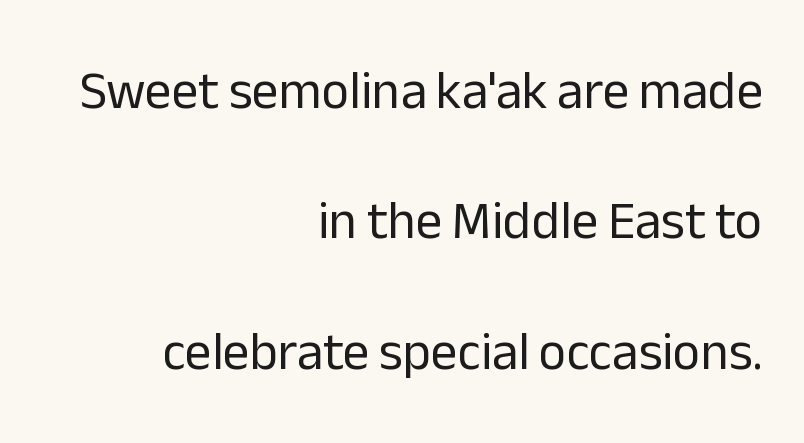
Q: Is the text bold? A: No.
Q: Is the text italic (slanted)? A: No, it is upright.
Q: Is the typeface a serif or a sans-serif typeface? A: Sans-serif.
Q: Is the text underlined? A: No.
Q: How is the paragraph aligned? A: Right-aligned.
Q: Is the spacing between letters normal or unusually wide? A: Normal.
Q: Is the spacing between lines tight, normal or loose? A: Loose.
Q: Width (condensed, normal, or wide)? A: Normal.
Q: Stroke contrast? A: Low.
Q: x-height? A: Medium.
Q: Monospaced? A: No.
